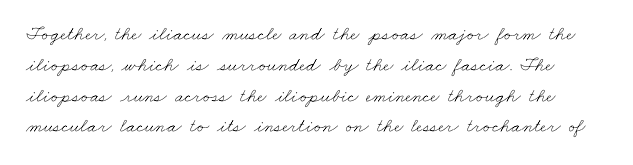
These lines keep a tight, regular rhythm from letter to letter. The strip under each line holds only bare page. The designer left line spacing at the default. This is not heavy type; no bold has been used.
